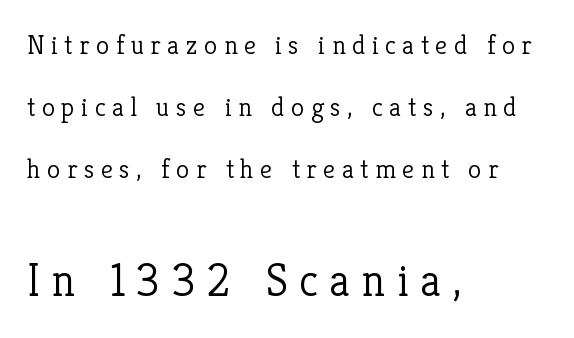
{"serif": "yes", "italic": "no", "bold": "no", "weight": "light", "width": "normal", "stroke_contrast": "low", "x_height": "medium", "monospaced": "no", "underline": "no", "align": "left", "line_spacing": "loose", "line_spacing_ratio": 2.29, "letter_spacing": "wide", "letter_spacing_em": 0.24, "larger_block": "second", "size_ratio": 1.74, "glyph_px": 47}
